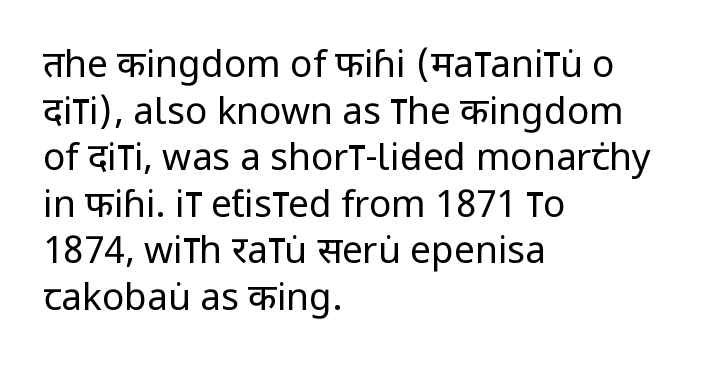
Does extra space separate the letters? No, they use regular spacing. Quick note: not italic, upright. Serifs: no, the terminals of the letterforms are clean. Vertically, the passage feels balanced, rows spaced as you'd expect. The weight tops out at a normal text grade. Descender tails drop into unmarked territory.
